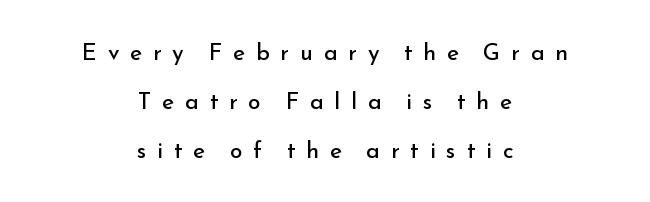
The image shows 23 px text type, upright; set centered, loose line spacing (2.12x), unusually wide letter spacing (+0.47 em), not underlined.
